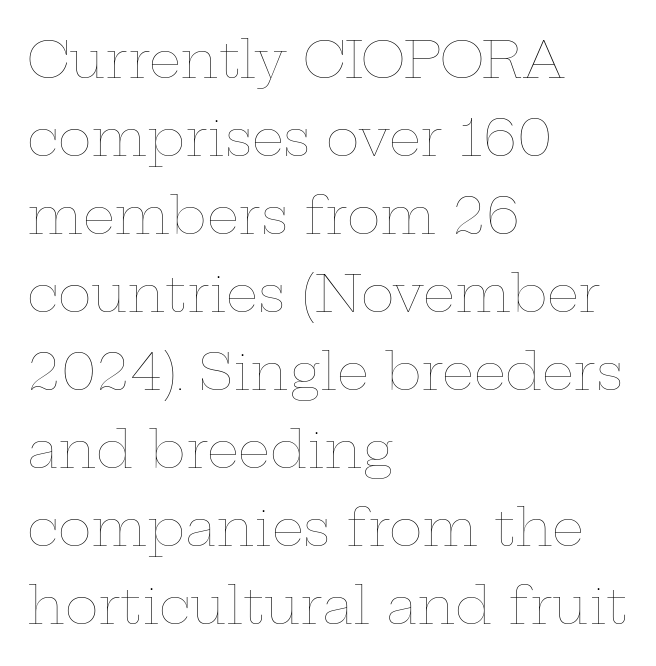
Q: Is the text bold? A: No.
Q: Is the text italic (slanted)? A: No, it is upright.
Q: Is the text underlined? A: No.
Q: How is the paragraph aligned? A: Left-aligned.
Q: Is the spacing between letters normal or unusually wide? A: Normal.
Q: Is the spacing between lines tight, normal or loose? A: Normal.
Q: Width (condensed, normal, or wide)? A: Wide.
Q: Stroke contrast? A: Low.
Q: x-height? A: Medium.
Q: Monospaced? A: No.
